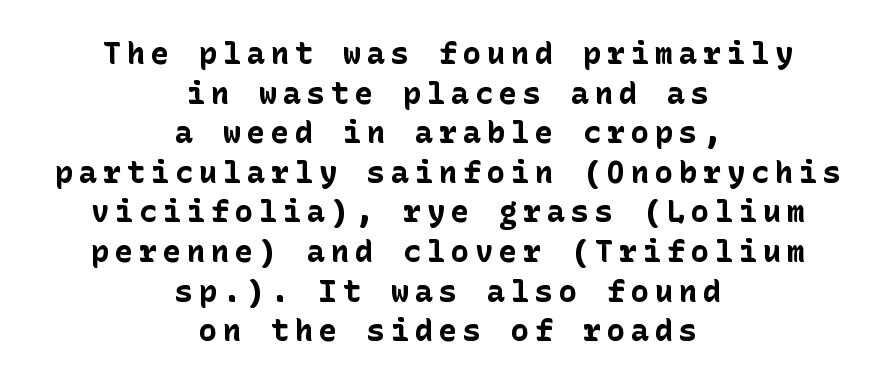
The image shows 30 px bold sans-serif type, upright; set centered, normal line spacing (1.32x), unusually wide letter spacing (+0.2 em), not underlined; low stroke contrast and a medium x-height.
